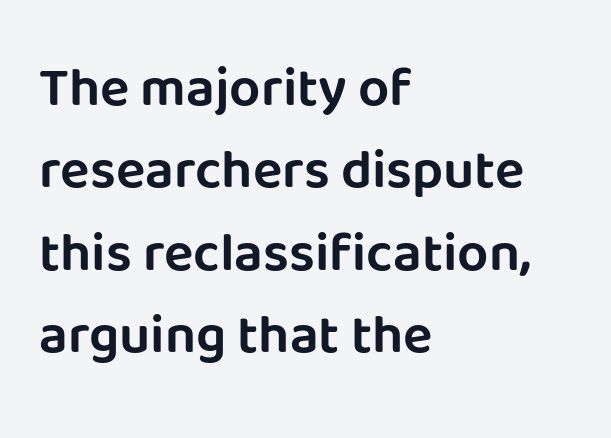
The image shows 55 px sans-serif type, upright; set left-aligned, normal line spacing (1.5x), normal letter spacing, not underlined; low stroke contrast and a large x-height.
